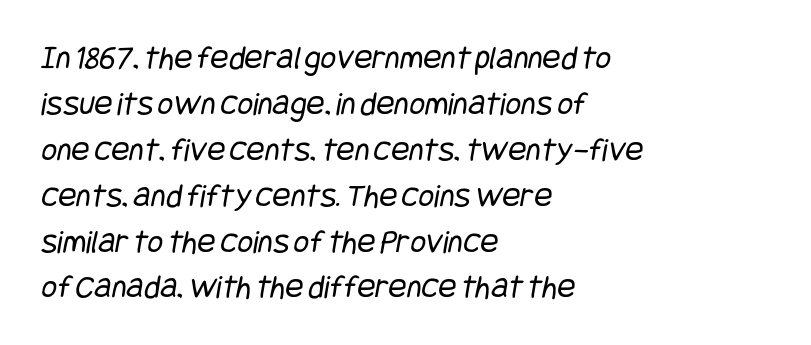
{"serif": "no", "bold": "no", "weight": "regular", "width": "condensed", "stroke_contrast": "low", "x_height": "large", "underline": "no", "align": "left", "line_spacing": "normal", "line_spacing_ratio": 1.35, "letter_spacing": "normal", "letter_spacing_em": 0.0, "glyph_px": 34}
